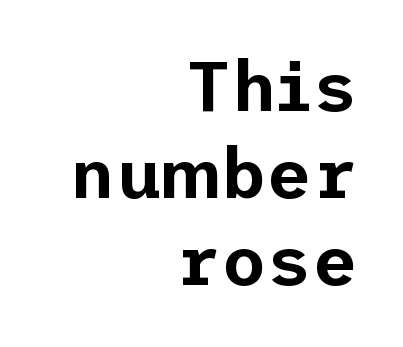
{"serif": "no", "italic": "no", "width": "normal", "stroke_contrast": "low", "x_height": "medium", "underline": "no", "align": "right", "line_spacing_ratio": 1.24, "letter_spacing": "normal", "letter_spacing_em": 0.0, "glyph_px": 70}
